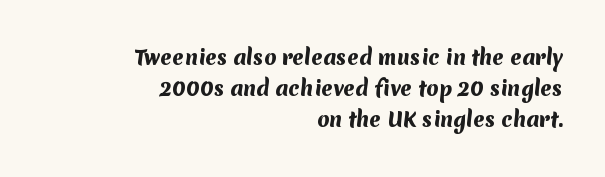
{"bold": "yes", "underline": "no", "align": "right", "line_spacing": "normal", "line_spacing_ratio": 1.56, "letter_spacing": "normal", "letter_spacing_em": 0.0, "glyph_px": 20}
